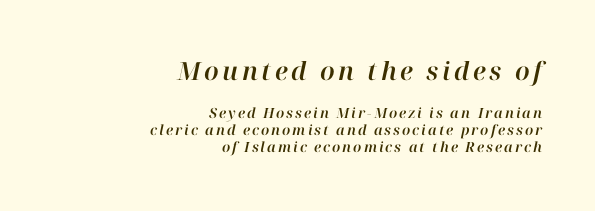
Large over small — that's the arrangement of the two blocks here. Alignment: flush right. If you drew a line through each stem, it would be angled. Decoration check: the copy has no underline.
